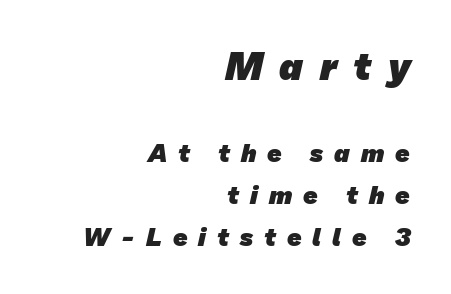
{"serif": "no", "bold": "yes", "weight": "heavy", "width": "normal", "stroke_contrast": "low", "x_height": "medium", "monospaced": "no", "underline": "no", "align": "right", "line_spacing": "normal", "line_spacing_ratio": 1.69, "letter_spacing": "wide", "letter_spacing_em": 0.44, "larger_block": "first", "size_ratio": 1.52, "glyph_px": 38}
